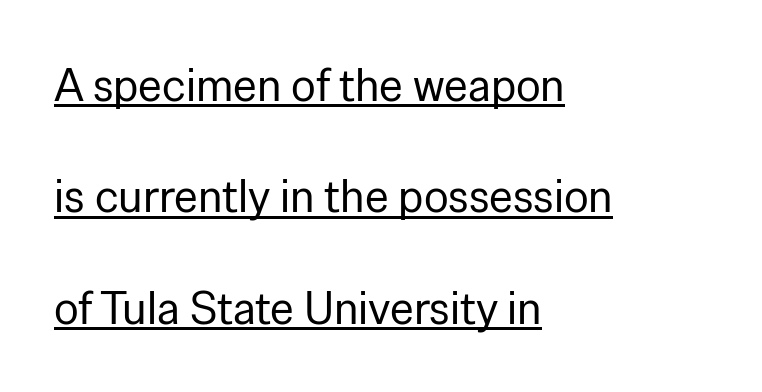
The image shows 46 px regular-weight sans-serif type, upright; set left-aligned, loose line spacing (2.42x), normal letter spacing, underlined; low stroke contrast and a medium x-height.
